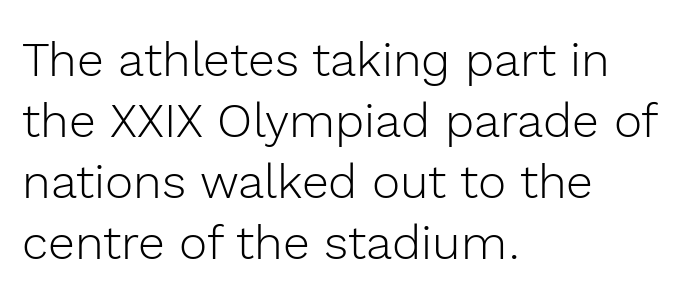
Q: Is the text bold? A: No.
Q: Is the text italic (slanted)? A: No, it is upright.
Q: Is the typeface a serif or a sans-serif typeface? A: Sans-serif.
Q: Is the text underlined? A: No.
Q: How is the paragraph aligned? A: Left-aligned.
Q: Is the spacing between letters normal or unusually wide? A: Normal.
Q: Is the spacing between lines tight, normal or loose? A: Normal.
Q: Width (condensed, normal, or wide)? A: Normal.
Q: x-height? A: Medium.
Q: Monospaced? A: No.
